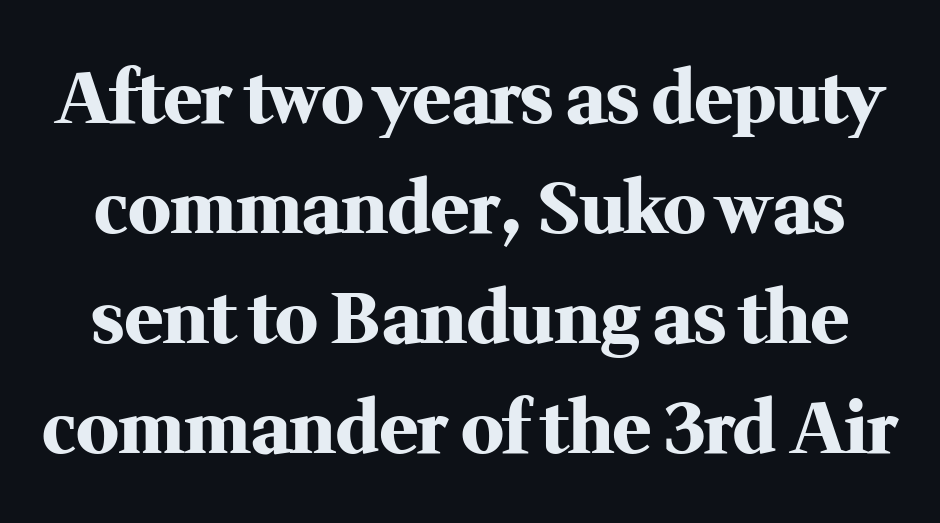
{"serif": "yes", "italic": "no", "bold": "yes", "weight": "heavy", "width": "normal", "stroke_contrast": "medium", "x_height": "medium", "monospaced": "no", "underline": "no", "line_spacing": "normal", "line_spacing_ratio": 1.55, "letter_spacing": "normal", "letter_spacing_em": 0.0, "glyph_px": 71}
